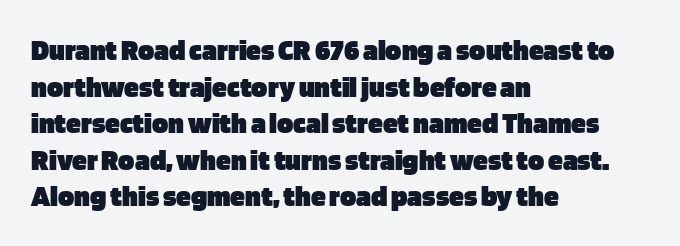
{"serif": "no", "italic": "no", "bold": "yes", "weight": "heavy", "width": "normal", "stroke_contrast": "low", "x_height": "large", "monospaced": "no", "underline": "no", "align": "left", "line_spacing_ratio": 1.22, "letter_spacing": "normal", "letter_spacing_em": 0.0, "glyph_px": 30}
